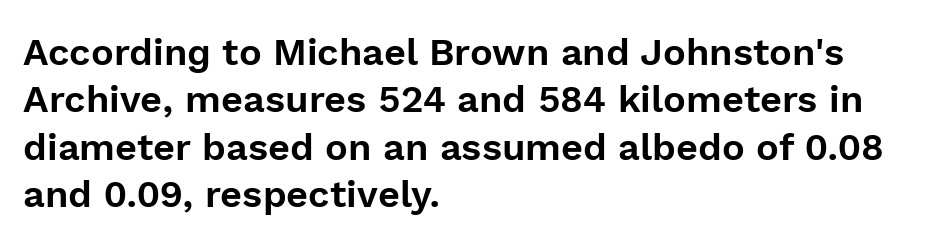
Q: Is the text italic (slanted)? A: No, it is upright.
Q: Is the typeface a serif or a sans-serif typeface? A: Sans-serif.
Q: Is the text underlined? A: No.
Q: How is the paragraph aligned? A: Left-aligned.
Q: Is the spacing between letters normal or unusually wide? A: Normal.
Q: Is the spacing between lines tight, normal or loose? A: Normal.
Q: Width (condensed, normal, or wide)? A: Normal.
Q: x-height? A: Medium.
Q: Monospaced? A: No.
